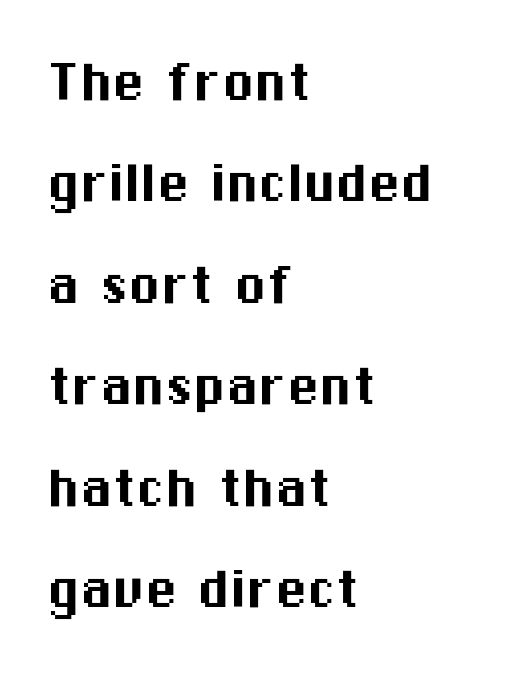
Interline gaps are of average width in this sample. Think of a printed novel: that variable character pitch is what you see here. A typesetter would mark this as roman, not italic. The letterforms sit shoulder to shoulder at normal distance. In CSS terms this would be text-align: left. Examine the stroke ends and you'll find no serifs.
